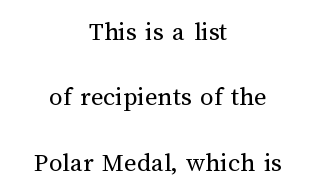
Every row of glyphs is offset so its center matches the block's center. You could fit nearly another row in the gap between these rows. Tracking value appears to be zero — textbook default spacing. A clean baseline with only descenders dipping below it. Ascenders rise straight up at ninety degrees. Is the type heavy? It reads as light-to-regular instead.
